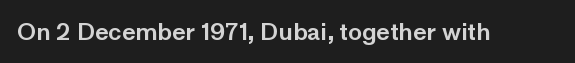
{"italic": "no", "underline": "no", "letter_spacing": "normal", "letter_spacing_em": 0.0, "glyph_px": 23}
